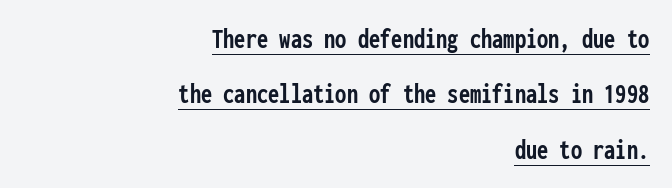
Q: Is the text bold? A: Yes.
Q: Is the text italic (slanted)? A: No, it is upright.
Q: Is the typeface a serif or a sans-serif typeface? A: Sans-serif.
Q: Is the text underlined? A: Yes.
Q: How is the paragraph aligned? A: Right-aligned.
Q: Is the spacing between letters normal or unusually wide? A: Normal.
Q: Is the spacing between lines tight, normal or loose? A: Loose.
Q: Width (condensed, normal, or wide)? A: Condensed.
Q: Stroke contrast? A: Low.
Q: x-height? A: Medium.
Q: Monospaced? A: Yes.
